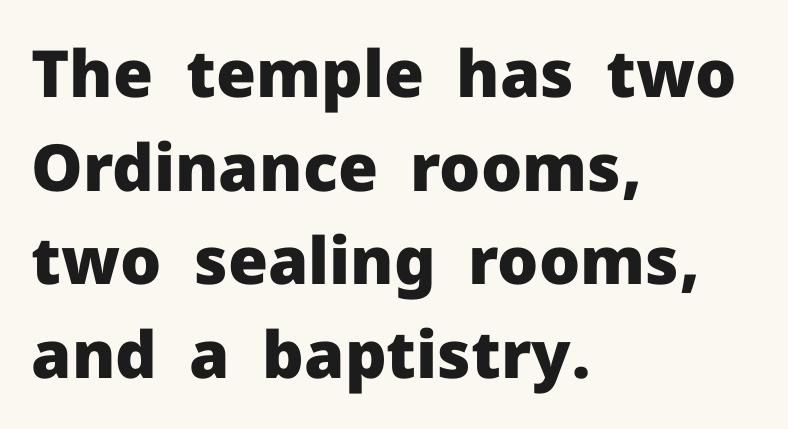
Short and long lines alike share a common starting point at left. A typesetter would call this proportional, since set widths differ per character. Typographic density is high because the face is bold. No feet cap the strokes, marking this as sans-serif type.
